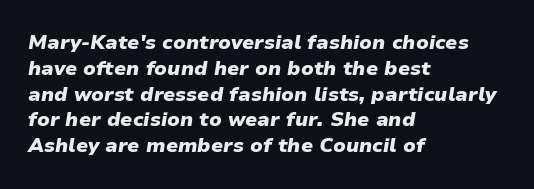
The image shows 20 px bold type, italic (leaning right); set left-aligned, normal line spacing (1.29x), normal letter spacing, not underlined.
